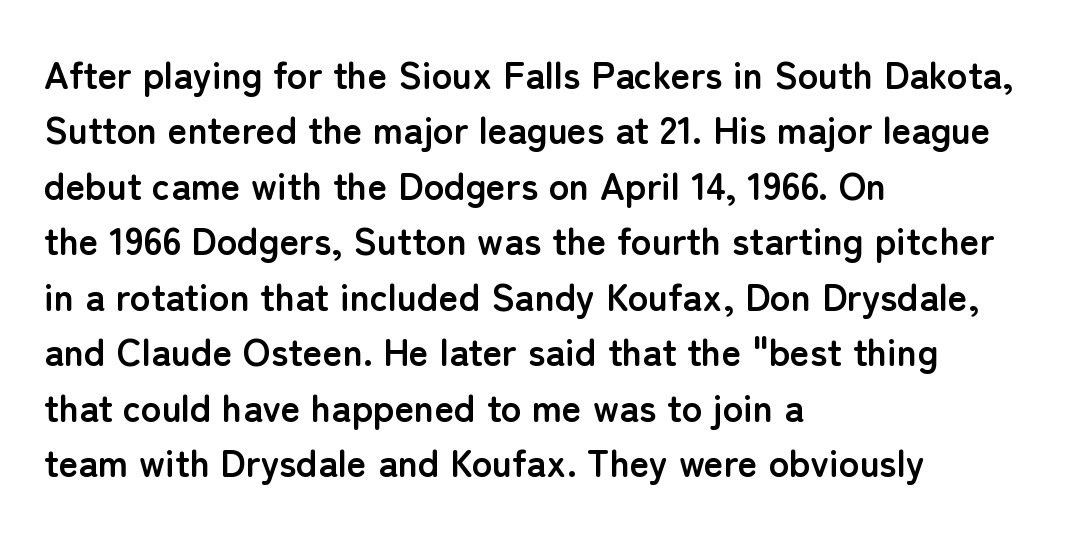
Q: Is the text bold? A: Yes.
Q: Is the text italic (slanted)? A: No, it is upright.
Q: Is the typeface a serif or a sans-serif typeface? A: Sans-serif.
Q: Is the text underlined? A: No.
Q: How is the paragraph aligned? A: Left-aligned.
Q: Is the spacing between letters normal or unusually wide? A: Normal.
Q: Is the spacing between lines tight, normal or loose? A: Normal.
Q: Width (condensed, normal, or wide)? A: Normal.
Q: Stroke contrast? A: Low.
Q: x-height? A: Medium.
Q: Monospaced? A: No.
